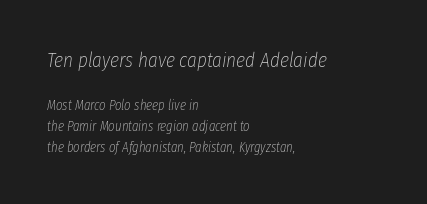
Q: Is the text bold? A: No.
Q: Is the text italic (slanted)? A: Yes, it leans right by about 8 degrees.
Q: Is the text underlined? A: No.
Q: How is the paragraph aligned? A: Left-aligned.
Q: Is the spacing between letters normal or unusually wide? A: Normal.
Q: Is the spacing between lines tight, normal or loose? A: Normal.
Q: Which block of text is set in a larger size, the first (top) or the second (bottom)? A: The first (top) one.
